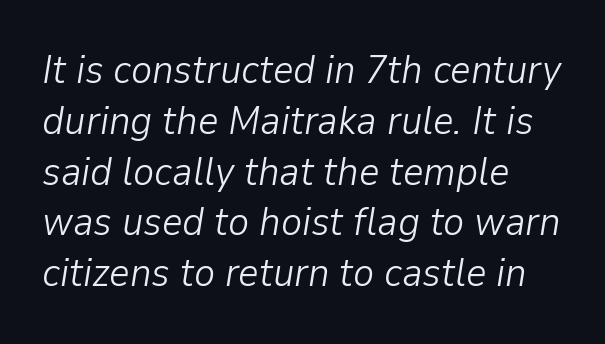
The image shows 40 px light type, italic (leaning right); set left-aligned, normal line spacing (1.27x), normal letter spacing, not underlined; low stroke contrast and a medium x-height.
